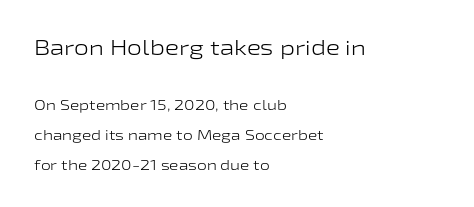
{"italic": "no", "bold": "no", "underline": "no", "align": "left", "line_spacing": "loose", "line_spacing_ratio": 2.14, "letter_spacing": "normal", "letter_spacing_em": 0.0, "larger_block": "first", "size_ratio": 1.5, "glyph_px": 21}
